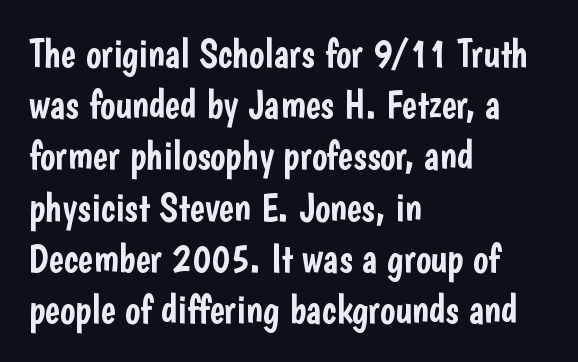
The image shows 40 px condensed sans-serif type, upright; set left-aligned, normal line spacing (1.28x), normal letter spacing, not underlined; low stroke contrast and a medium x-height.
